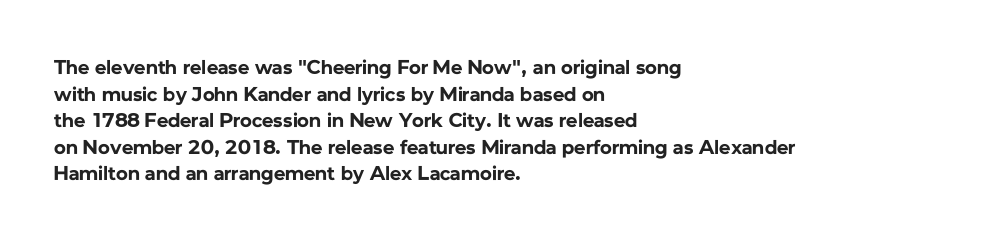
The typography opts for an upright posture over an oblique one. A classic flush-left, rag-right setting is used for this passage. Words appear dense and cohesive because spacing is normal. A full-strength bold gives these letters their thick strokes. Rule under the text: the space is simply empty.
